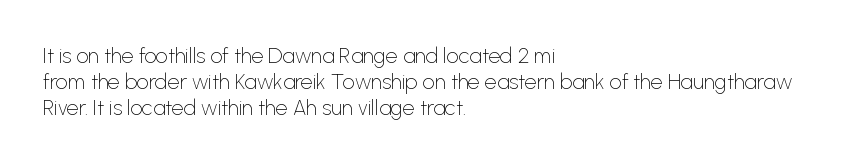
{"italic": "no", "bold": "no", "underline": "no", "align": "left", "line_spacing_ratio": 1.24, "letter_spacing": "normal", "letter_spacing_em": 0.0, "glyph_px": 21}
